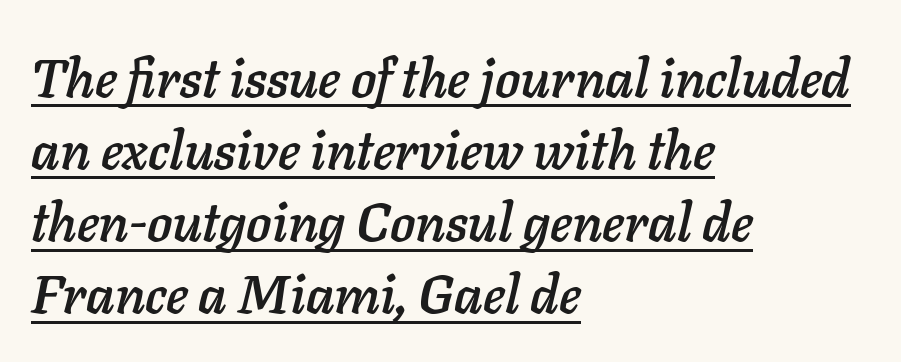
{"italic": "yes", "lean": "right", "slant_degrees": 11, "width": "normal", "stroke_contrast": "low", "x_height": "medium", "monospaced": "no", "underline": "yes", "align": "left", "line_spacing": "normal", "line_spacing_ratio": 1.36, "letter_spacing": "normal", "letter_spacing_em": 0.0, "glyph_px": 53}
